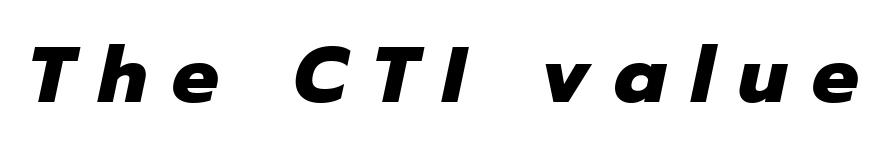
Descender tails drop into unmarked territory. Every letter is thick-stroked: bold, no question. Slanted lettering throughout. Note the varied advance widths — an 'i' is clearly narrower than an 'm'.
